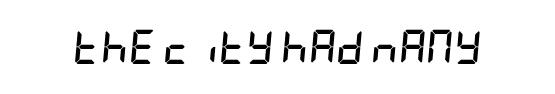
{"italic": "yes", "lean": "right", "slant_degrees": 5, "bold": "yes", "weight": "semibold", "width": "condensed", "stroke_contrast": "low", "x_height": "large", "underline": "no", "letter_spacing": "normal", "letter_spacing_em": 0.0, "glyph_px": 34}
